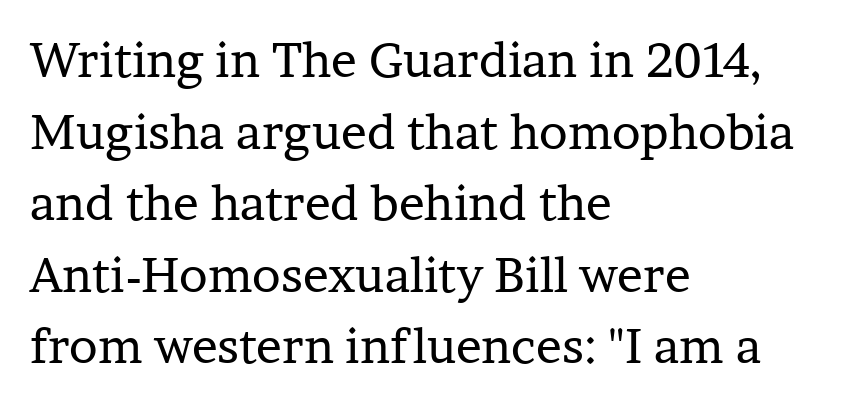
Q: Is the text bold? A: No.
Q: Is the text italic (slanted)? A: No, it is upright.
Q: Is the typeface a serif or a sans-serif typeface? A: Serif.
Q: Is the text underlined? A: No.
Q: How is the paragraph aligned? A: Left-aligned.
Q: Is the spacing between letters normal or unusually wide? A: Normal.
Q: Is the spacing between lines tight, normal or loose? A: Normal.
Q: Width (condensed, normal, or wide)? A: Normal.
Q: Stroke contrast? A: Low.
Q: x-height? A: Medium.
Q: Monospaced? A: No.
